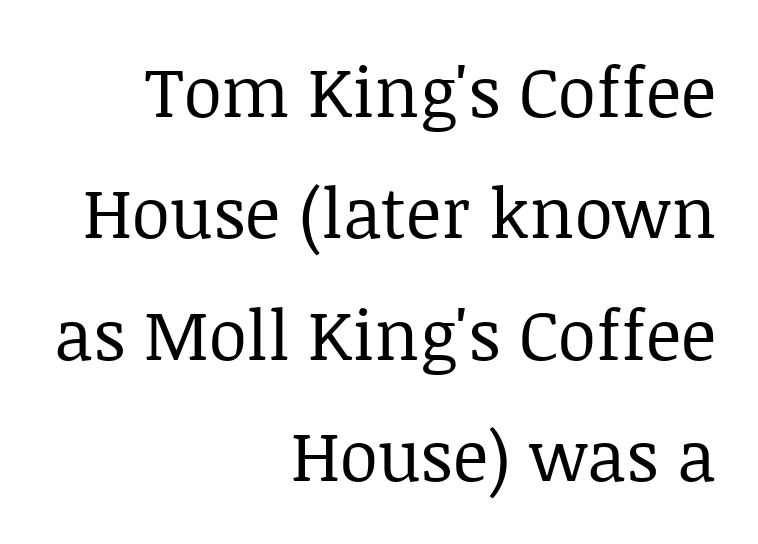
Q: Is the text bold? A: No.
Q: Is the text italic (slanted)? A: No, it is upright.
Q: Is the typeface a serif or a sans-serif typeface? A: Serif.
Q: Is the text underlined? A: No.
Q: How is the paragraph aligned? A: Right-aligned.
Q: Is the spacing between letters normal or unusually wide? A: Normal.
Q: Width (condensed, normal, or wide)? A: Normal.
Q: Stroke contrast? A: Low.
Q: x-height? A: Large.
Q: Monospaced? A: No.
